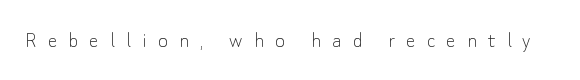
The font's upright variant was chosen for this text. The line texture is sparse and dotted thanks to wide tracking. Underlining? Definitely not there. The font is comparable to plain body text, perhaps lighter.
